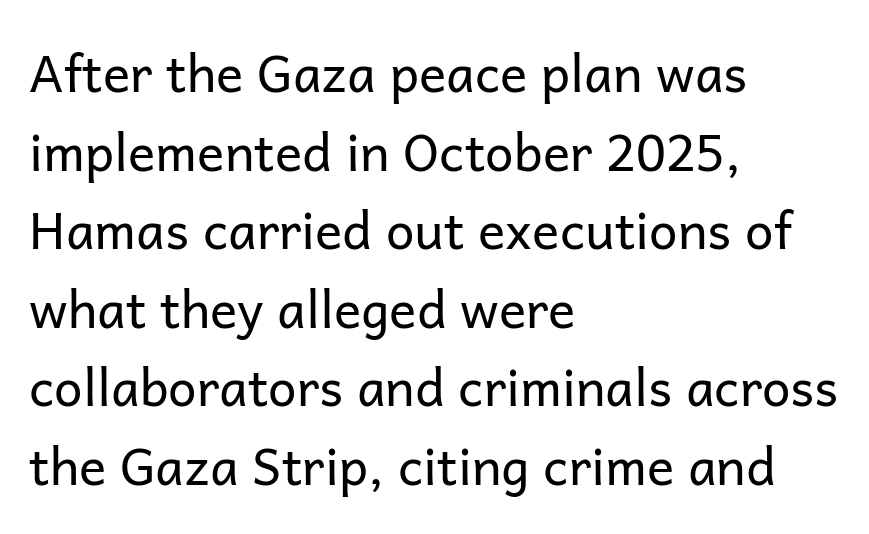
Q: Is the text bold? A: No.
Q: Is the text italic (slanted)? A: No, it is upright.
Q: Is the typeface a serif or a sans-serif typeface? A: Sans-serif.
Q: Is the text underlined? A: No.
Q: How is the paragraph aligned? A: Left-aligned.
Q: Is the spacing between letters normal or unusually wide? A: Normal.
Q: Is the spacing between lines tight, normal or loose? A: Normal.
Q: Width (condensed, normal, or wide)? A: Normal.
Q: Stroke contrast? A: Low.
Q: x-height? A: Medium.
Q: Monospaced? A: No.
